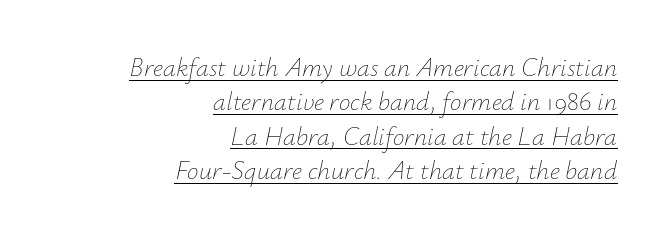
The image shows 26 px text type, italic (leaning right); set right-aligned, normal line spacing (1.32x), normal letter spacing, underlined.
